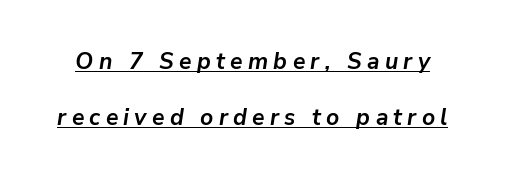
{"italic": "yes", "lean": "right", "slant_degrees": 9, "bold": "yes", "underline": "yes", "line_spacing": "loose", "line_spacing_ratio": 2.43, "letter_spacing": "wide", "letter_spacing_em": 0.23, "glyph_px": 23}
